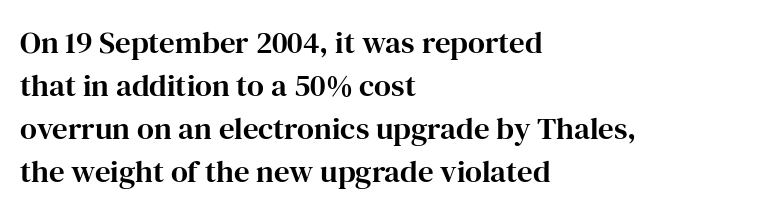
Characters follow at the spacing the type designer built in. Is this a sans? No — the strokes have serifs. Normally led — the rows are evenly, conventionally spaced. The letters advance in unequal steps, a hallmark of proportional type. A student would call this left alignment; a typographer would say flush left, rag right. You can tell it's not italic because the verticals are truly vertical.
